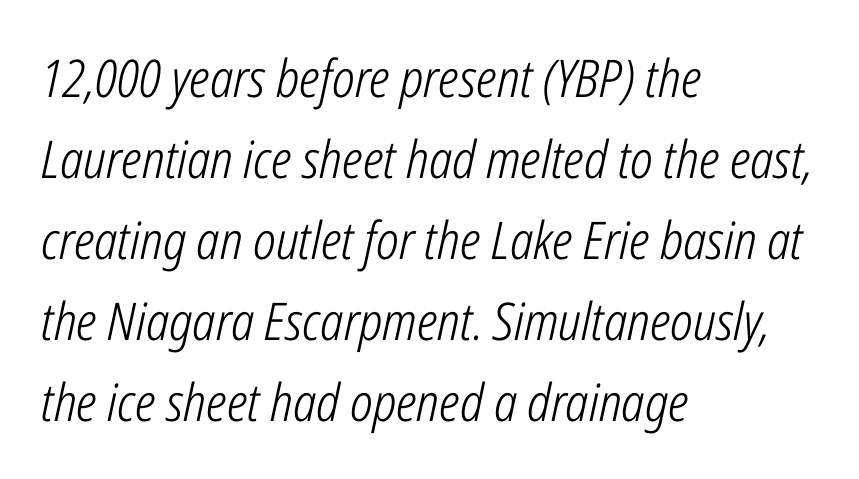
Q: Is the text bold? A: No.
Q: Is the text italic (slanted)? A: Yes, it leans right by about 12 degrees.
Q: Is the text underlined? A: No.
Q: How is the paragraph aligned? A: Left-aligned.
Q: Is the spacing between letters normal or unusually wide? A: Normal.
Q: Is the spacing between lines tight, normal or loose? A: Normal.
Q: Width (condensed, normal, or wide)? A: Condensed.
Q: Stroke contrast? A: Low.
Q: x-height? A: Medium.
Q: Monospaced? A: No.
